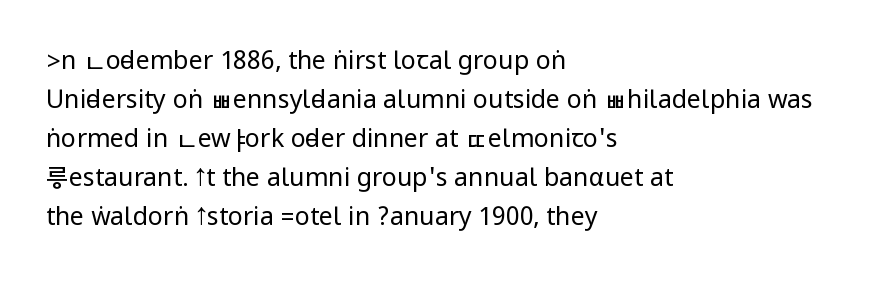
The space between consecutive lines is moderate. In terms of letterspacing, this is plain default setting. This rendering features lettering with no underline. Is the stroke heavy? The answer is a plain regular-or-lighter.
